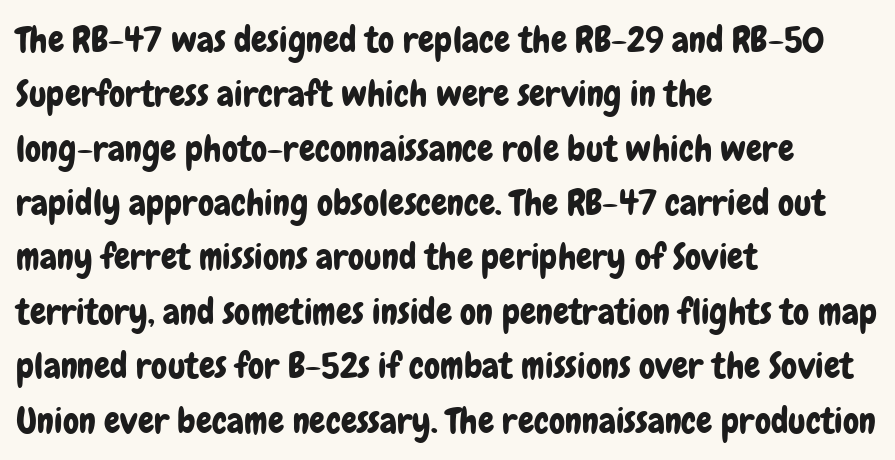
The image shows 36 px condensed sans-serif type, upright; set left-aligned, normal line spacing (1.51x), normal letter spacing, not underlined; low stroke contrast and a medium x-height.
